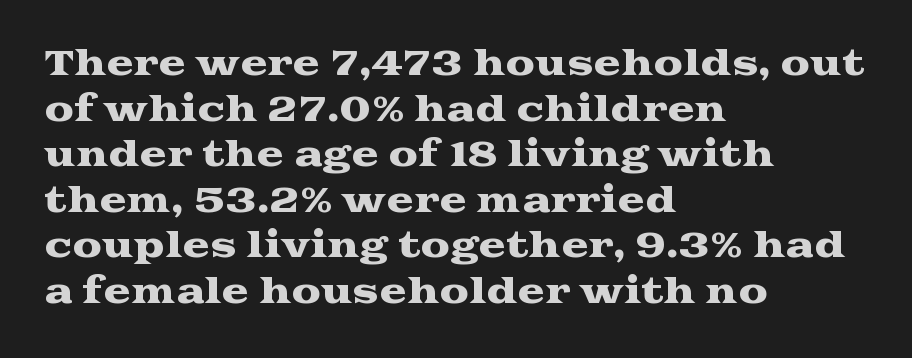
The image shows 33 px wide serif type, upright; set left-aligned, normal line spacing (1.38x), normal letter spacing, not underlined; medium stroke contrast and a medium x-height.
